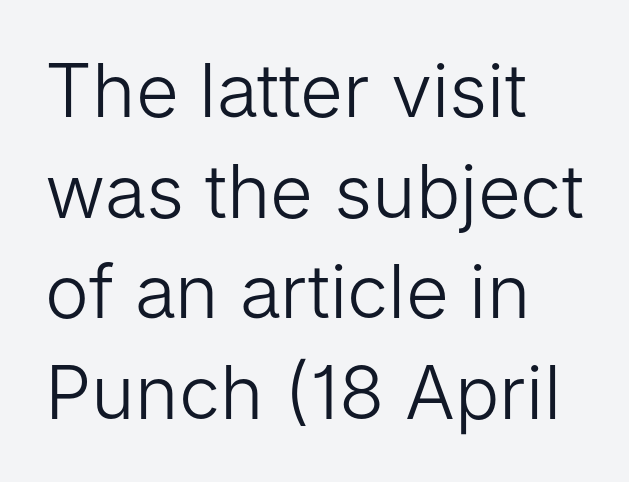
Q: Is the text bold? A: No.
Q: Is the text italic (slanted)? A: No, it is upright.
Q: Is the typeface a serif or a sans-serif typeface? A: Sans-serif.
Q: Is the text underlined? A: No.
Q: How is the paragraph aligned? A: Left-aligned.
Q: Is the spacing between letters normal or unusually wide? A: Normal.
Q: Is the spacing between lines tight, normal or loose? A: Normal.
Q: Width (condensed, normal, or wide)? A: Normal.
Q: Stroke contrast? A: Low.
Q: x-height? A: Medium.
Q: Monospaced? A: No.
